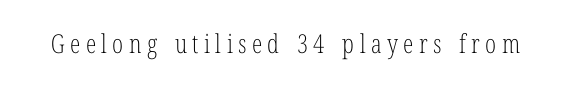
{"italic": "no", "bold": "no", "underline": "no", "letter_spacing": "wide", "letter_spacing_em": 0.21, "glyph_px": 26}
